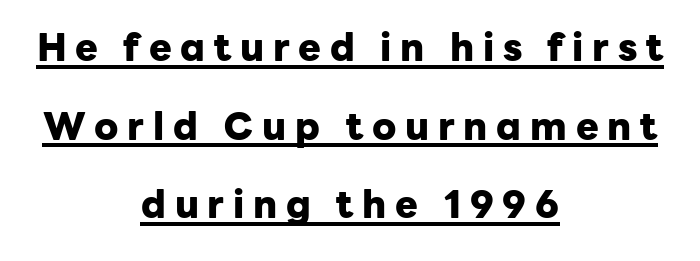
What kind of face is this? One without serifs — a sans. Layout note: lines centered. This sample has the flowing, uneven cadence of proportional lettering. The lettering holds an erect, upright posture throughout. Words appear elongated and porous because spacing is wide. Does the weight exceed regular? Yes, all the way to bold.
